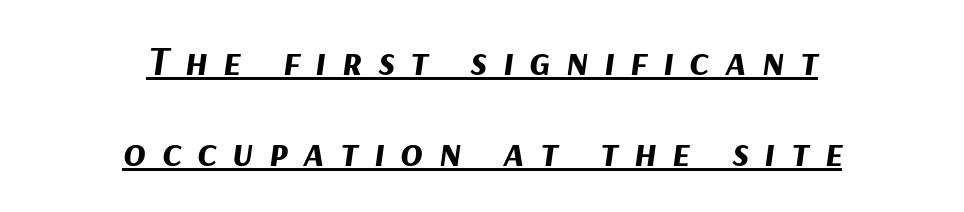
Q: Is the text bold? A: Yes.
Q: Is the text italic (slanted)? A: Yes, it leans right by about 9 degrees.
Q: Is the text underlined? A: Yes.
Q: How is the paragraph aligned? A: Centered.
Q: Is the spacing between letters normal or unusually wide? A: Unusually wide.
Q: Is the spacing between lines tight, normal or loose? A: Loose.
Q: Width (condensed, normal, or wide)? A: Normal.
Q: Stroke contrast? A: Medium.
Q: x-height? A: Medium.
Q: Monospaced? A: No.
